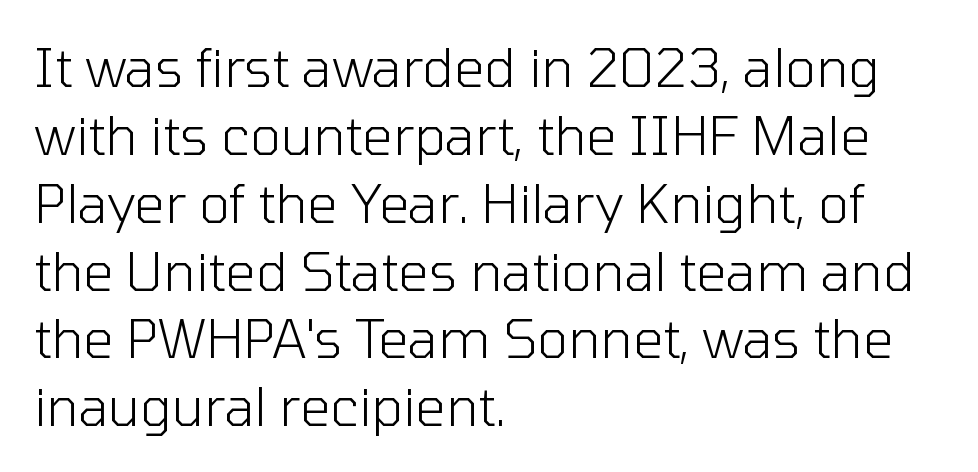
{"serif": "no", "italic": "no", "bold": "no", "weight": "light", "width": "normal", "stroke_contrast": "low", "x_height": "medium", "monospaced": "no", "underline": "no", "align": "left", "line_spacing": "normal", "line_spacing_ratio": 1.28, "letter_spacing": "normal", "letter_spacing_em": 0.0, "glyph_px": 53}
